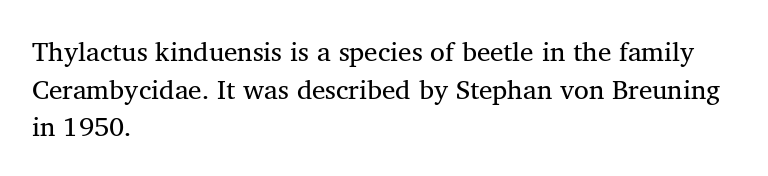
The passage shown has conventional tracking throughout. The lines are quadded left. Bare-footed words on every line. Is there much room between lines? A standard amount, neither cramped nor airy. Weight class: somewhere from thin through regular.
